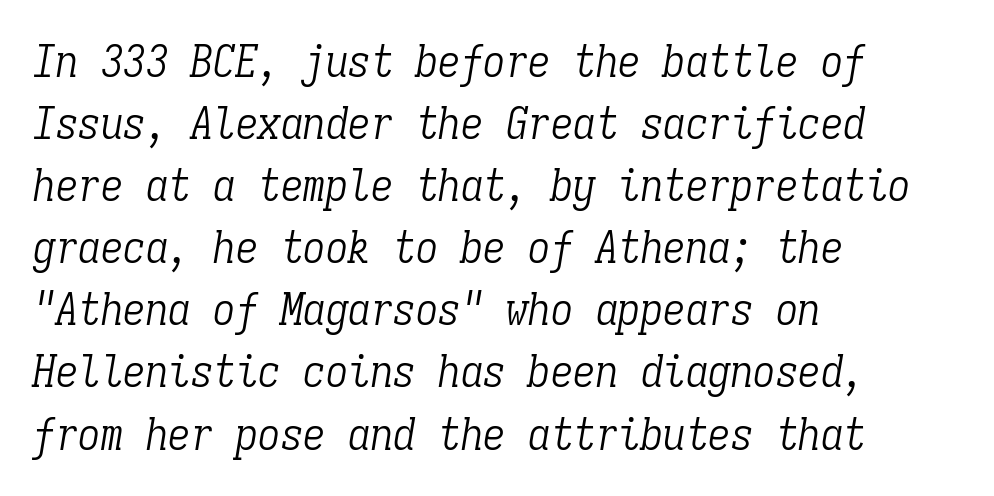
The image shows 45 px light, condensed serif type, italic (leaning right), monospaced; set left-aligned, normal line spacing (1.38x), normal letter spacing, not underlined; low stroke contrast and a medium x-height.
